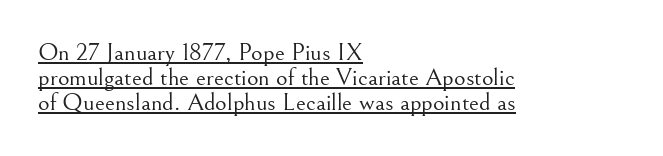
Q: Is the text bold? A: No.
Q: Is the text italic (slanted)? A: No, it is upright.
Q: Is the text underlined? A: Yes.
Q: How is the paragraph aligned? A: Left-aligned.
Q: Is the spacing between letters normal or unusually wide? A: Normal.
Q: Is the spacing between lines tight, normal or loose? A: Tight.
